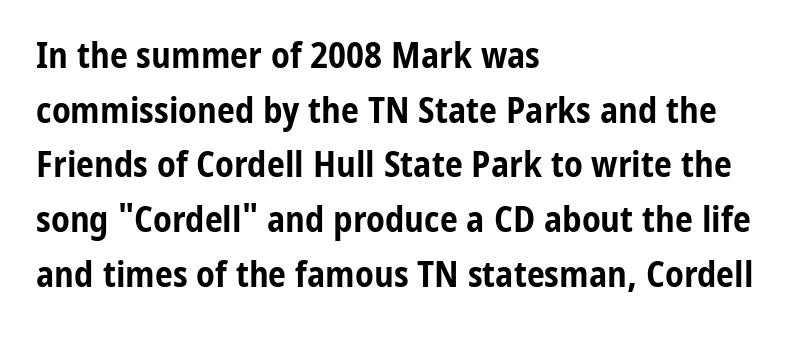
{"serif": "no", "italic": "no", "bold": "yes", "weight": "bold", "width": "condensed", "stroke_contrast": "low", "x_height": "medium", "monospaced": "no", "underline": "no", "align": "left", "line_spacing": "normal", "line_spacing_ratio": 1.52, "letter_spacing": "normal", "letter_spacing_em": 0.0, "glyph_px": 36}
